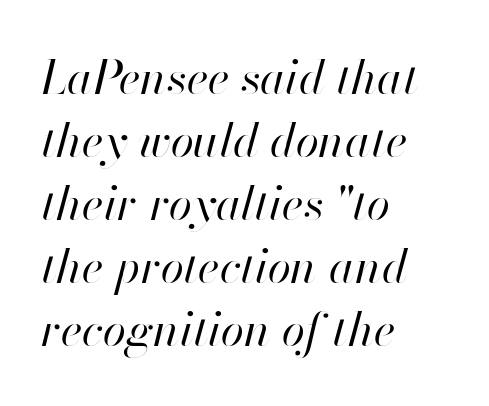
{"italic": "yes", "lean": "right", "slant_degrees": 13, "bold": "no", "weight": "regular", "width": "normal", "stroke_contrast": "high", "x_height": "small", "monospaced": "no", "underline": "no", "align": "left", "line_spacing": "normal", "line_spacing_ratio": 1.34, "letter_spacing": "normal", "letter_spacing_em": 0.0, "glyph_px": 47}
